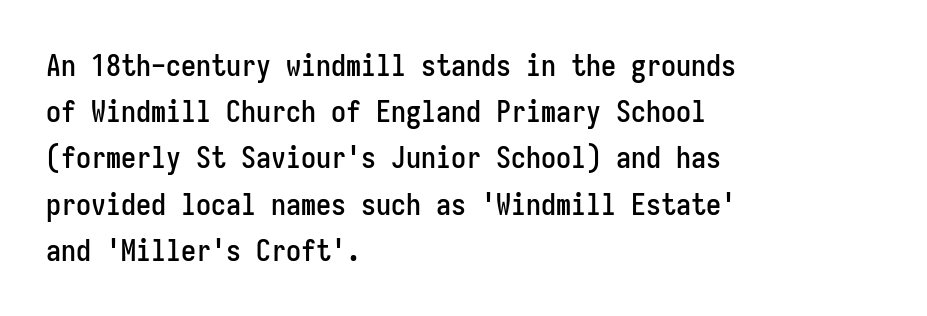
The image shows 30 px condensed sans-serif type, upright, monospaced; set left-aligned, normal line spacing (1.54x), normal letter spacing, not underlined; low stroke contrast and a medium x-height.
